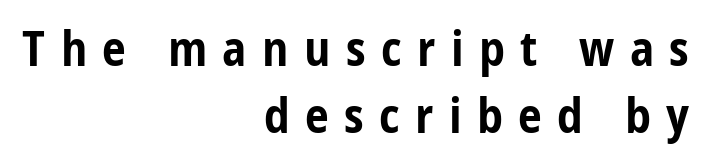
{"serif": "no", "italic": "no", "bold": "yes", "weight": "bold", "width": "condensed", "stroke_contrast": "low", "x_height": "medium", "monospaced": "no", "underline": "no", "align": "right", "line_spacing": "normal", "line_spacing_ratio": 1.4, "letter_spacing": "wide", "letter_spacing_em": 0.32, "glyph_px": 48}
